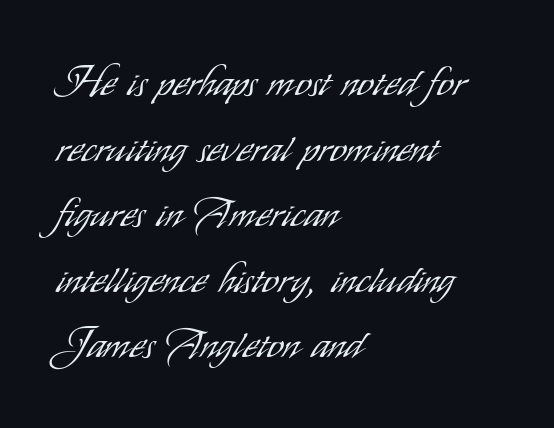
The image shows 41 px light, condensed sans-serif type; set left-aligned, normal line spacing (1.6x), normal letter spacing, not underlined; low stroke contrast and a small x-height.
